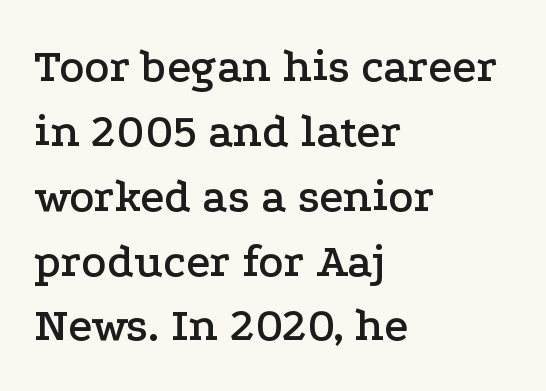
Q: Is the text italic (slanted)? A: No, it is upright.
Q: Is the typeface a serif or a sans-serif typeface? A: Serif.
Q: Is the text underlined? A: No.
Q: How is the paragraph aligned? A: Left-aligned.
Q: Is the spacing between letters normal or unusually wide? A: Normal.
Q: Is the spacing between lines tight, normal or loose? A: Normal.
Q: Width (condensed, normal, or wide)? A: Wide.
Q: Stroke contrast? A: Low.
Q: x-height? A: Medium.
Q: Monospaced? A: No.
